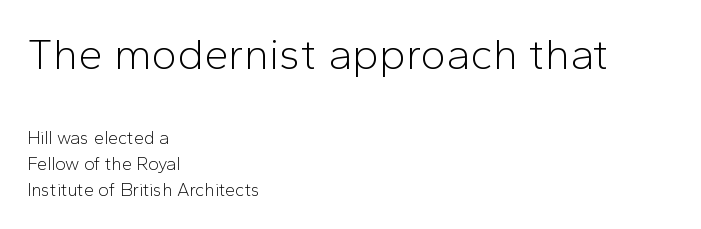
{"serif": "no", "italic": "no", "bold": "no", "weight": "light", "width": "normal", "stroke_contrast": "low", "x_height": "medium", "monospaced": "no", "underline": "no", "align": "left", "line_spacing": "normal", "line_spacing_ratio": 1.45, "letter_spacing": "normal", "letter_spacing_em": 0.0, "larger_block": "first", "size_ratio": 2.44, "glyph_px": 44}
